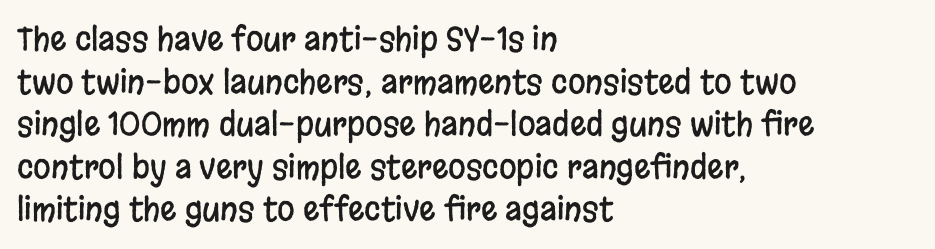
Here the designer chose a conventional face with non-uniform glyph widths. Examine the stroke ends and you'll find no serifs. No extra tracking has been applied to these lines. Teacher's note: observe the even left margin — that is flush-left alignment. Style check: upright. The specimen omits any rule beneath the text block's lines.
